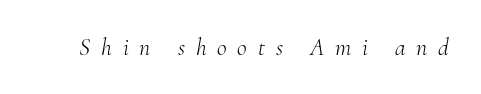
Q: Is the text bold? A: No.
Q: Is the text italic (slanted)? A: Yes, it leans right by about 10 degrees.
Q: Is the text underlined? A: No.
Q: Is the spacing between letters normal or unusually wide? A: Unusually wide.
